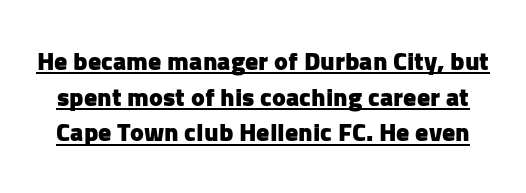
The image shows 26 px bold type, upright; set normal line spacing (1.37x), normal letter spacing, underlined.
